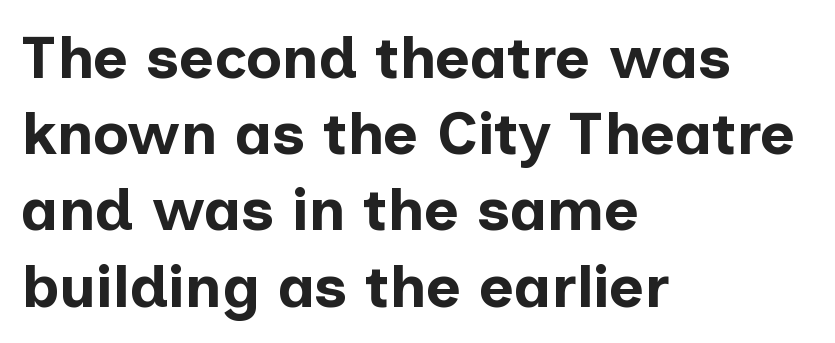
{"serif": "no", "italic": "no", "bold": "yes", "weight": "bold", "width": "normal", "stroke_contrast": "low", "x_height": "medium", "monospaced": "no", "underline": "no", "align": "left", "line_spacing": "normal", "line_spacing_ratio": 1.27, "letter_spacing": "normal", "letter_spacing_em": 0.0, "glyph_px": 60}
